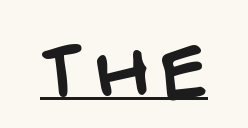
{"serif": "no", "width": "normal", "stroke_contrast": "low", "x_height": "large", "monospaced": "no", "underline": "yes", "glyph_px": 68}
